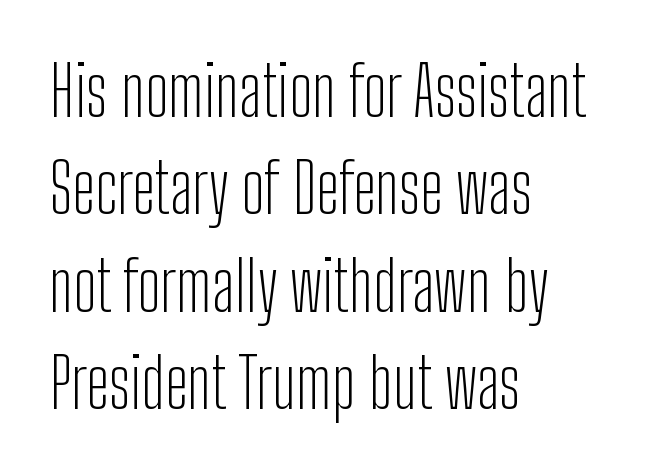
{"serif": "no", "italic": "no", "bold": "no", "weight": "light", "width": "condensed", "stroke_contrast": "low", "x_height": "medium", "monospaced": "no", "underline": "no", "align": "left", "line_spacing": "normal", "line_spacing_ratio": 1.41, "letter_spacing": "normal", "letter_spacing_em": 0.0, "glyph_px": 69}
